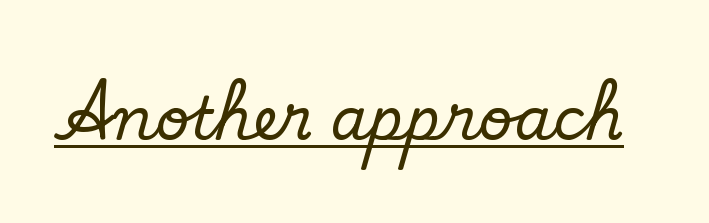
The image shows 59 px serif type; set normal letter spacing, underlined; low stroke contrast and a small x-height.
